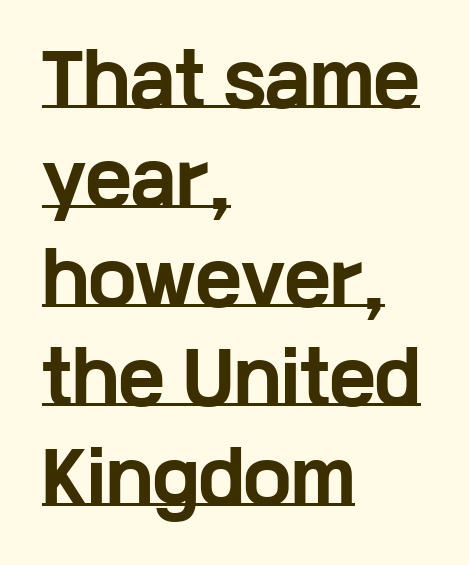
Q: Is the text bold? A: Yes.
Q: Is the text italic (slanted)? A: No, it is upright.
Q: Is the typeface a serif or a sans-serif typeface? A: Sans-serif.
Q: Is the text underlined? A: Yes.
Q: How is the paragraph aligned? A: Left-aligned.
Q: Is the spacing between letters normal or unusually wide? A: Normal.
Q: Is the spacing between lines tight, normal or loose? A: Normal.
Q: Width (condensed, normal, or wide)? A: Wide.
Q: Stroke contrast? A: Low.
Q: x-height? A: Medium.
Q: Monospaced? A: No.
